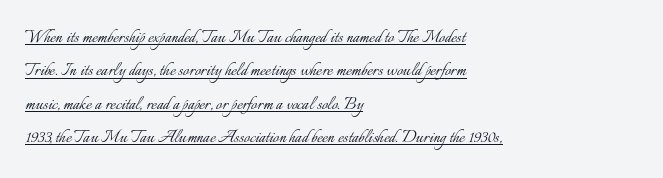
Does the leading feel generous? No, just average. How are the letters spaced? Ordinarily, with no added tracking. Is the block centered? No — it sits flush against the left margin.
